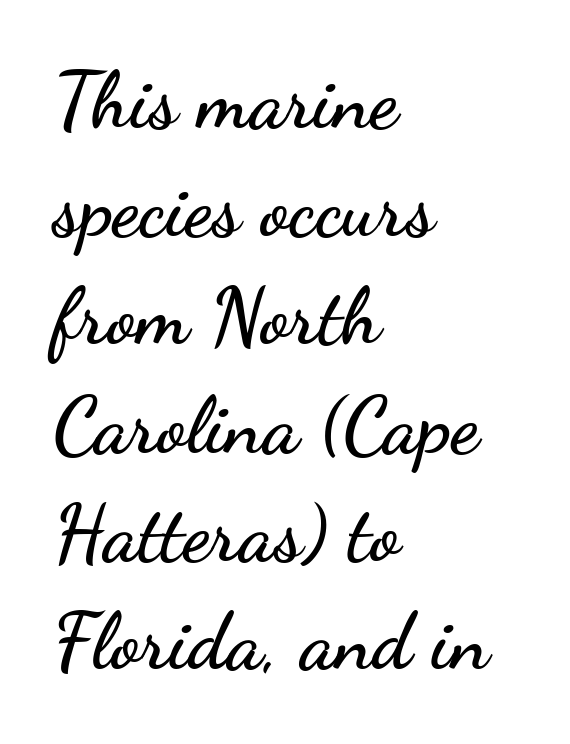
The image shows 79 px wide sans-serif type; set left-aligned, normal line spacing (1.37x), normal letter spacing, not underlined; low stroke contrast and a small x-height.
